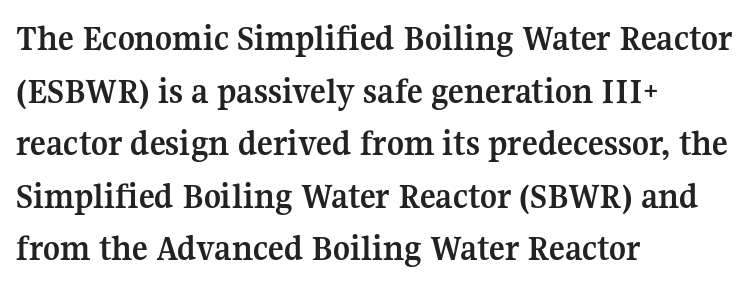
Q: Is the text bold? A: Yes.
Q: Is the text italic (slanted)? A: No, it is upright.
Q: Is the typeface a serif or a sans-serif typeface? A: Serif.
Q: Is the text underlined? A: No.
Q: How is the paragraph aligned? A: Left-aligned.
Q: Is the spacing between letters normal or unusually wide? A: Normal.
Q: Is the spacing between lines tight, normal or loose? A: Normal.
Q: Width (condensed, normal, or wide)? A: Normal.
Q: Stroke contrast? A: Medium.
Q: x-height? A: Medium.
Q: Monospaced? A: No.
